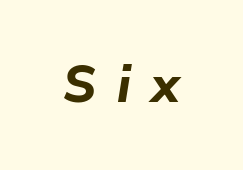
{"italic": "yes", "lean": "right", "slant_degrees": 9, "bold": "yes", "weight": "bold", "width": "normal", "stroke_contrast": "low", "x_height": "medium", "monospaced": "no", "underline": "no", "letter_spacing": "wide", "letter_spacing_em": 0.41, "glyph_px": 51}
